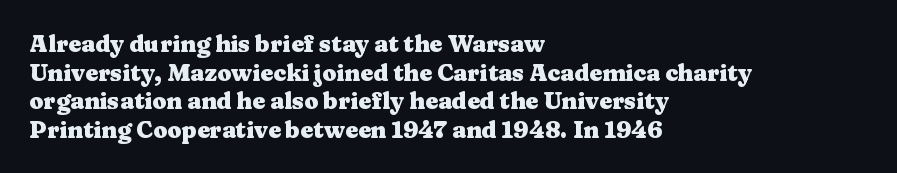
The image shows 23 px bold type, upright; set left-aligned, line spacing 1.24x, normal letter spacing, not underlined.
